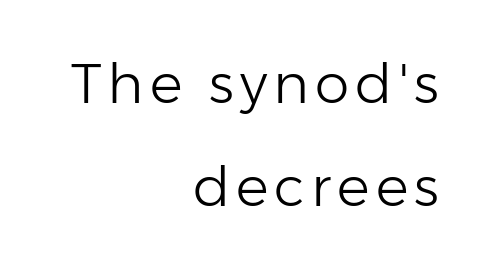
Q: Is the text bold? A: No.
Q: Is the text italic (slanted)? A: No, it is upright.
Q: Is the typeface a serif or a sans-serif typeface? A: Sans-serif.
Q: Is the text underlined? A: No.
Q: How is the paragraph aligned? A: Right-aligned.
Q: Width (condensed, normal, or wide)? A: Normal.
Q: Stroke contrast? A: Low.
Q: x-height? A: Medium.
Q: Monospaced? A: No.
